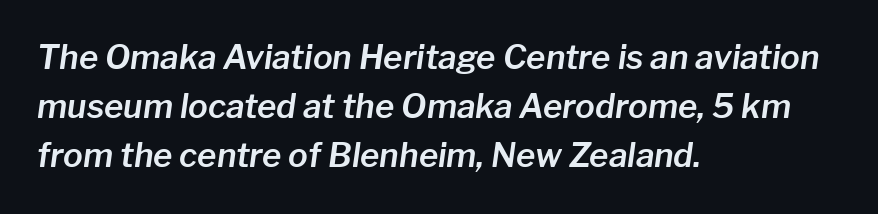
{"italic": "yes", "lean": "right", "slant_degrees": 8, "width": "normal", "stroke_contrast": "low", "x_height": "medium", "monospaced": "no", "underline": "no", "align": "left", "line_spacing": "normal", "line_spacing_ratio": 1.49, "letter_spacing": "normal", "letter_spacing_em": 0.0, "glyph_px": 33}
